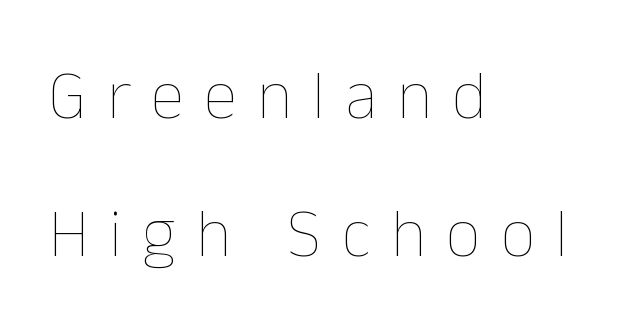
The image shows 68 px thin type, upright; set left-aligned, loose line spacing (2.03x), unusually wide letter spacing (+0.3 em), not underlined; low stroke contrast and a medium x-height.
